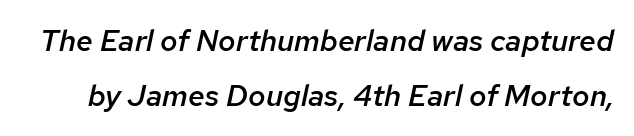
The image shows 30 px semibold type, italic (leaning right); set line spacing 1.83x, normal letter spacing, not underlined; low stroke contrast and a medium x-height.
